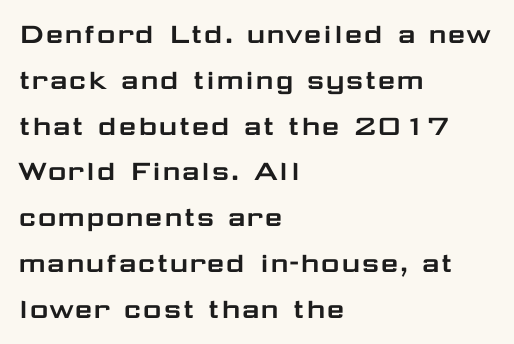
Q: Is the text italic (slanted)? A: No, it is upright.
Q: Is the typeface a serif or a sans-serif typeface? A: Sans-serif.
Q: Is the text underlined? A: No.
Q: How is the paragraph aligned? A: Left-aligned.
Q: Is the spacing between letters normal or unusually wide? A: Normal.
Q: Is the spacing between lines tight, normal or loose? A: Normal.
Q: Width (condensed, normal, or wide)? A: Wide.
Q: Stroke contrast? A: Low.
Q: x-height? A: Medium.
Q: Monospaced? A: No.
